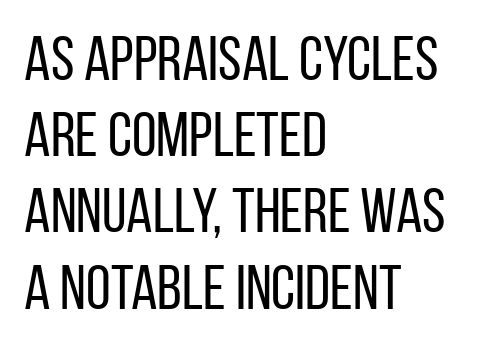
{"serif": "no", "italic": "no", "bold": "no", "weight": "regular", "width": "condensed", "stroke_contrast": "low", "x_height": "large", "monospaced": "no", "underline": "no", "align": "left", "line_spacing_ratio": 1.21, "letter_spacing": "normal", "letter_spacing_em": 0.0, "glyph_px": 63}
